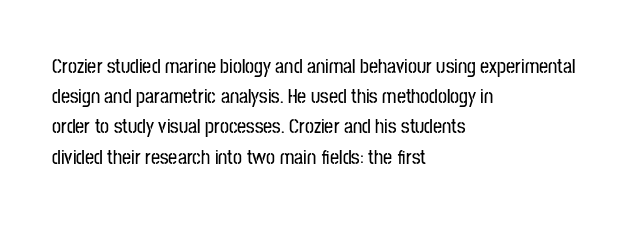
The image shows 20 px text type, upright; set left-aligned, normal line spacing (1.51x), normal letter spacing, not underlined.
